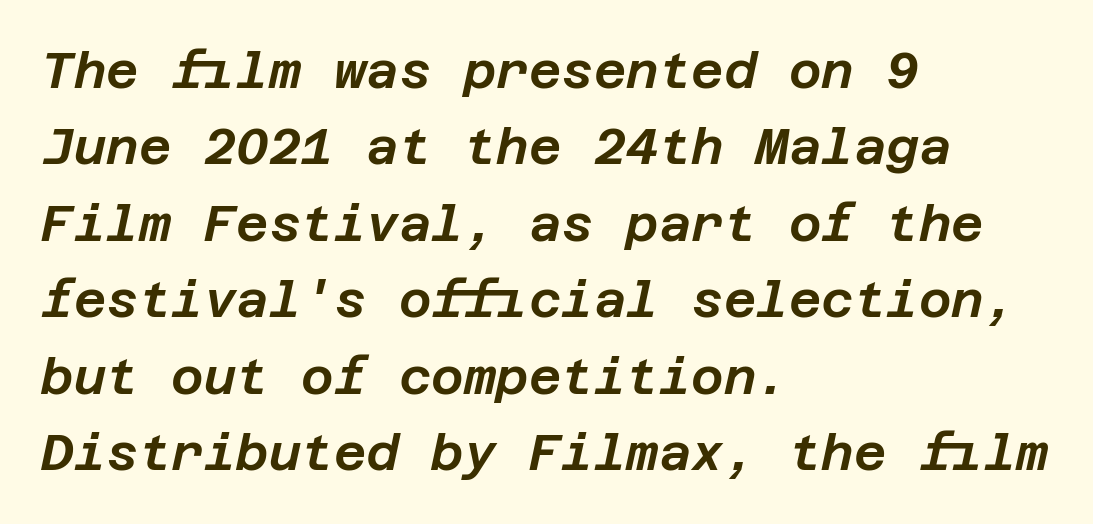
Q: Is the text italic (slanted)? A: Yes, it leans right by about 12 degrees.
Q: Is the text underlined? A: No.
Q: How is the paragraph aligned? A: Left-aligned.
Q: Is the spacing between letters normal or unusually wide? A: Normal.
Q: Is the spacing between lines tight, normal or loose? A: Normal.
Q: Width (condensed, normal, or wide)? A: Normal.
Q: Stroke contrast? A: Low.
Q: x-height? A: Large.
